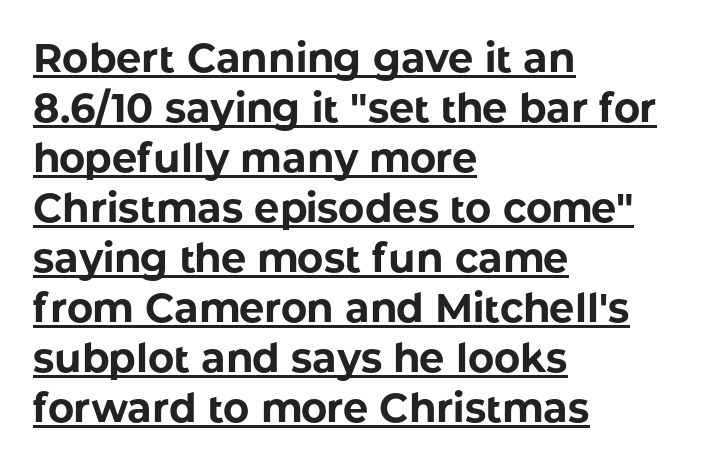
{"serif": "no", "italic": "no", "bold": "yes", "weight": "bold", "width": "normal", "stroke_contrast": "low", "x_height": "medium", "monospaced": "no", "underline": "yes", "align": "left", "line_spacing": "normal", "line_spacing_ratio": 1.25, "letter_spacing": "normal", "letter_spacing_em": 0.0, "glyph_px": 40}
